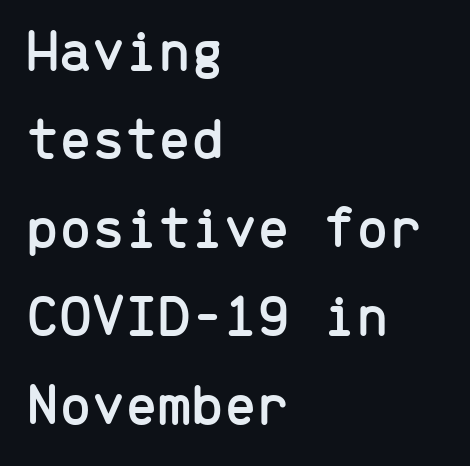
Letter spacing: default. Stroke terminals: plain, sans-serif. The block of text has a typical density, with ordinary space between rows. Teacher's note: observe the even left margin — that is flush-left alignment.
